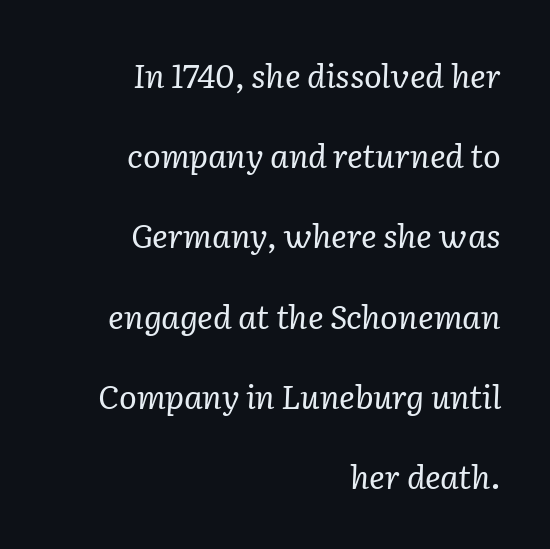
{"serif": "yes", "italic": "yes", "lean": "right", "slant_degrees": 2, "bold": "no", "weight": "regular", "width": "normal", "stroke_contrast": "low", "x_height": "medium", "monospaced": "no", "underline": "no", "align": "right", "line_spacing": "loose", "line_spacing_ratio": 2.43, "letter_spacing": "normal", "letter_spacing_em": 0.0, "glyph_px": 33}
